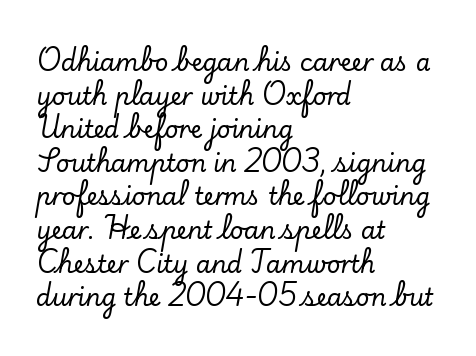
Q: Is the text italic (slanted)? A: Yes.
Q: Is the text underlined? A: No.
Q: How is the paragraph aligned? A: Left-aligned.
Q: Is the spacing between letters normal or unusually wide? A: Normal.
Q: Is the spacing between lines tight, normal or loose? A: Normal.
